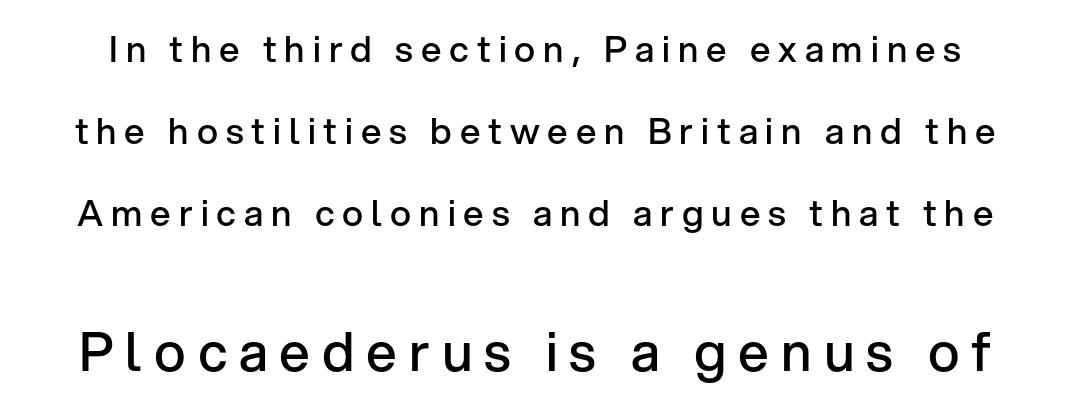
Q: Is the text bold? A: Semi-bold.
Q: Is the text italic (slanted)? A: No, it is upright.
Q: Is the typeface a serif or a sans-serif typeface? A: Sans-serif.
Q: Is the text underlined? A: No.
Q: Is the spacing between letters normal or unusually wide? A: Unusually wide.
Q: Is the spacing between lines tight, normal or loose? A: Loose.
Q: Which block of text is set in a larger size, the first (top) or the second (bottom)? A: The second (bottom) one.
Q: Width (condensed, normal, or wide)? A: Normal.
Q: Stroke contrast? A: Low.
Q: x-height? A: Medium.
Q: Monospaced? A: No.
